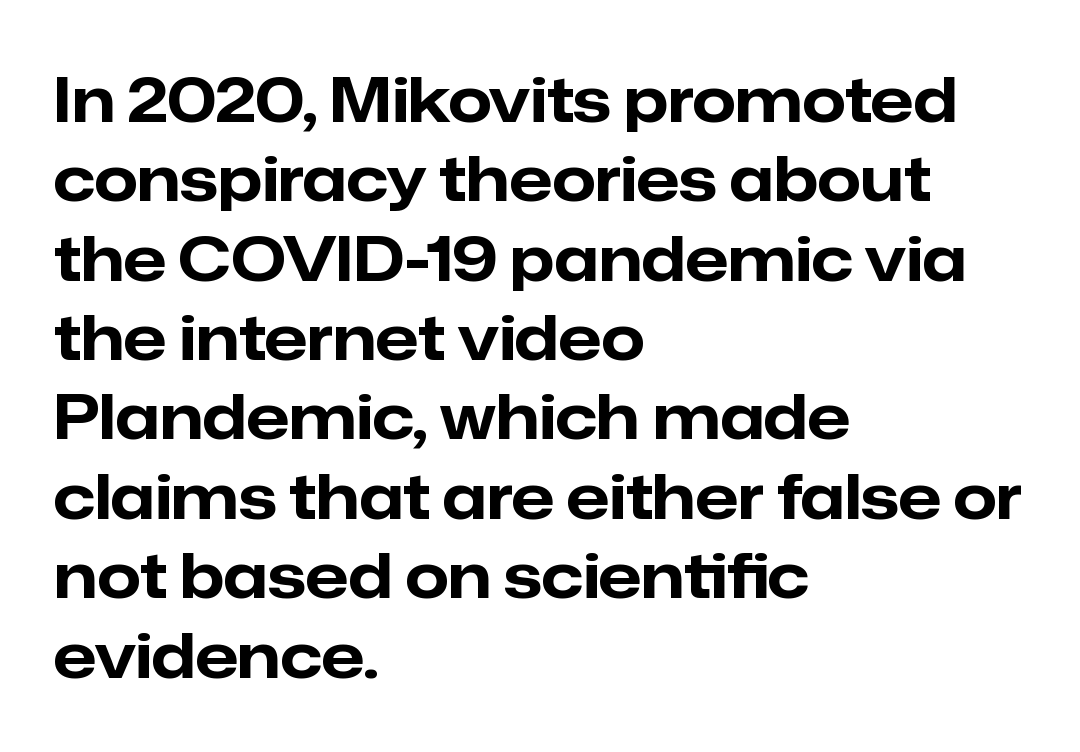
Q: Is the text bold? A: Yes.
Q: Is the text italic (slanted)? A: No, it is upright.
Q: Is the typeface a serif or a sans-serif typeface? A: Sans-serif.
Q: Is the text underlined? A: No.
Q: How is the paragraph aligned? A: Left-aligned.
Q: Is the spacing between letters normal or unusually wide? A: Normal.
Q: Is the spacing between lines tight, normal or loose? A: Normal.
Q: Width (condensed, normal, or wide)? A: Normal.
Q: Stroke contrast? A: Low.
Q: x-height? A: Medium.
Q: Monospaced? A: No.
